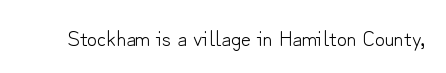
The image shows 22 px text type, upright; set normal letter spacing, not underlined.
